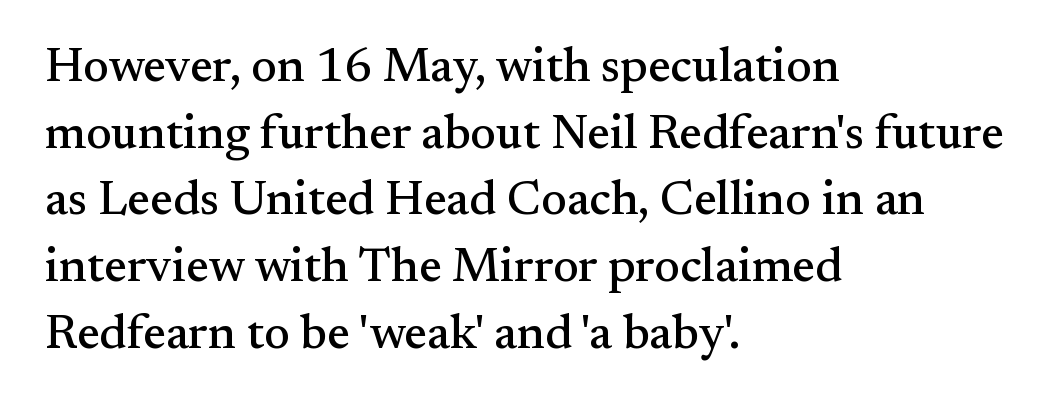
Q: Is the text italic (slanted)? A: No, it is upright.
Q: Is the typeface a serif or a sans-serif typeface? A: Serif.
Q: Is the text underlined? A: No.
Q: How is the paragraph aligned? A: Left-aligned.
Q: Is the spacing between letters normal or unusually wide? A: Normal.
Q: Is the spacing between lines tight, normal or loose? A: Normal.
Q: Width (condensed, normal, or wide)? A: Normal.
Q: Stroke contrast? A: Medium.
Q: x-height? A: Small.
Q: Monospaced? A: No.
